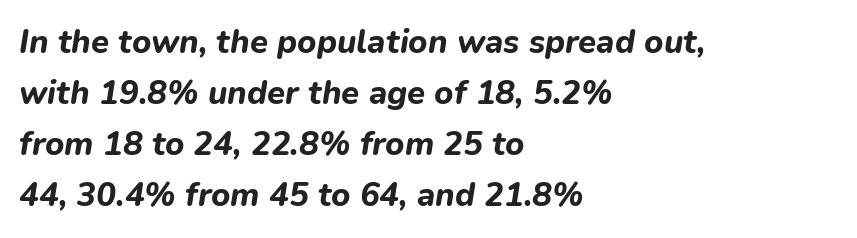
{"italic": "yes", "lean": "right", "slant_degrees": 9, "bold": "yes", "weight": "bold", "width": "normal", "stroke_contrast": "low", "x_height": "medium", "monospaced": "no", "underline": "no", "align": "left", "line_spacing": "normal", "line_spacing_ratio": 1.55, "letter_spacing": "normal", "letter_spacing_em": 0.0, "glyph_px": 33}
